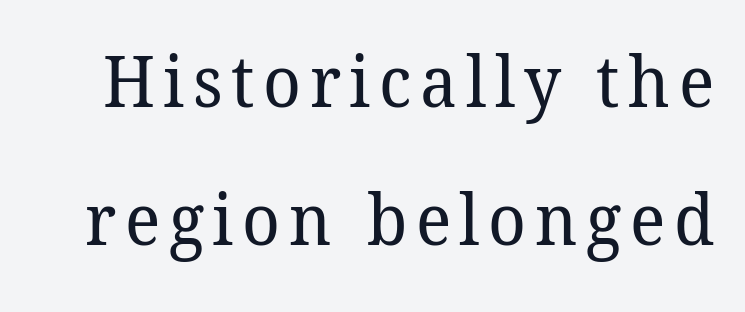
The image shows 71 px regular-weight serif type; set loose line spacing (1.95x), not underlined; low stroke contrast and a medium x-height.
